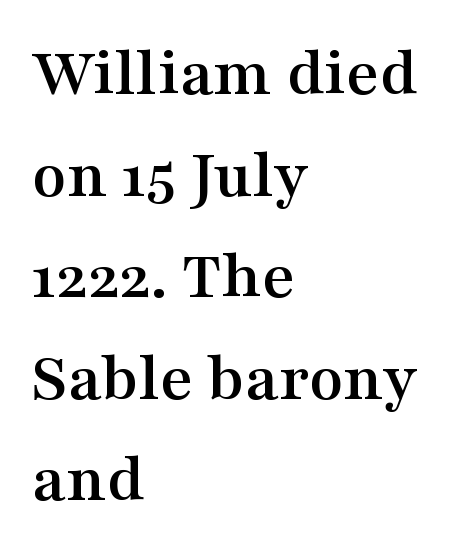
Q: Is the text italic (slanted)? A: No, it is upright.
Q: Is the typeface a serif or a sans-serif typeface? A: Serif.
Q: Is the text underlined? A: No.
Q: How is the paragraph aligned? A: Left-aligned.
Q: Is the spacing between letters normal or unusually wide? A: Normal.
Q: Is the spacing between lines tight, normal or loose? A: Normal.
Q: Width (condensed, normal, or wide)? A: Wide.
Q: Stroke contrast? A: Medium.
Q: x-height? A: Medium.
Q: Monospaced? A: No.
